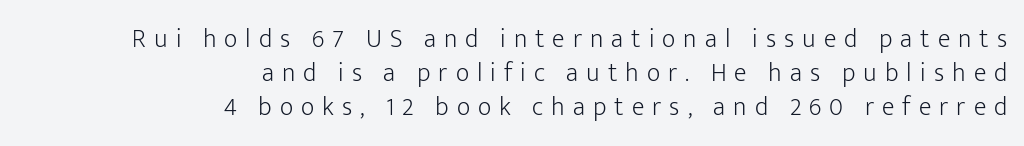
The image shows 26 px text type, upright; set right-aligned, normal line spacing (1.3x), unusually wide letter spacing (+0.31 em), not underlined.
